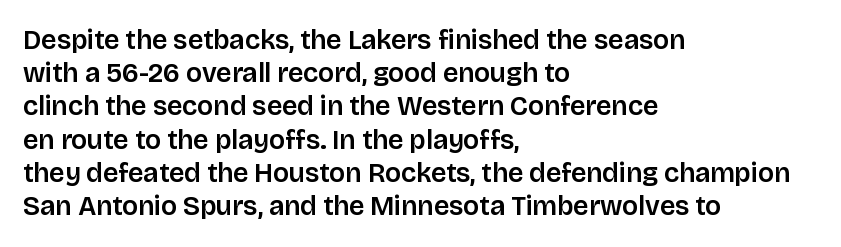
{"italic": "no", "underline": "no", "align": "left", "line_spacing_ratio": 1.23, "letter_spacing": "normal", "letter_spacing_em": 0.0, "glyph_px": 27}
